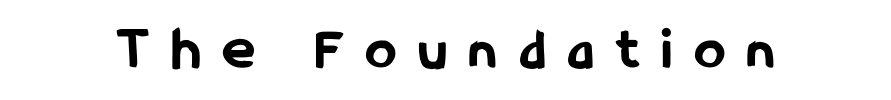
{"serif": "no", "italic": "no", "bold": "yes", "weight": "bold", "width": "condensed", "stroke_contrast": "low", "x_height": "medium", "monospaced": "no", "underline": "no", "letter_spacing": "wide", "letter_spacing_em": 0.39, "glyph_px": 60}
